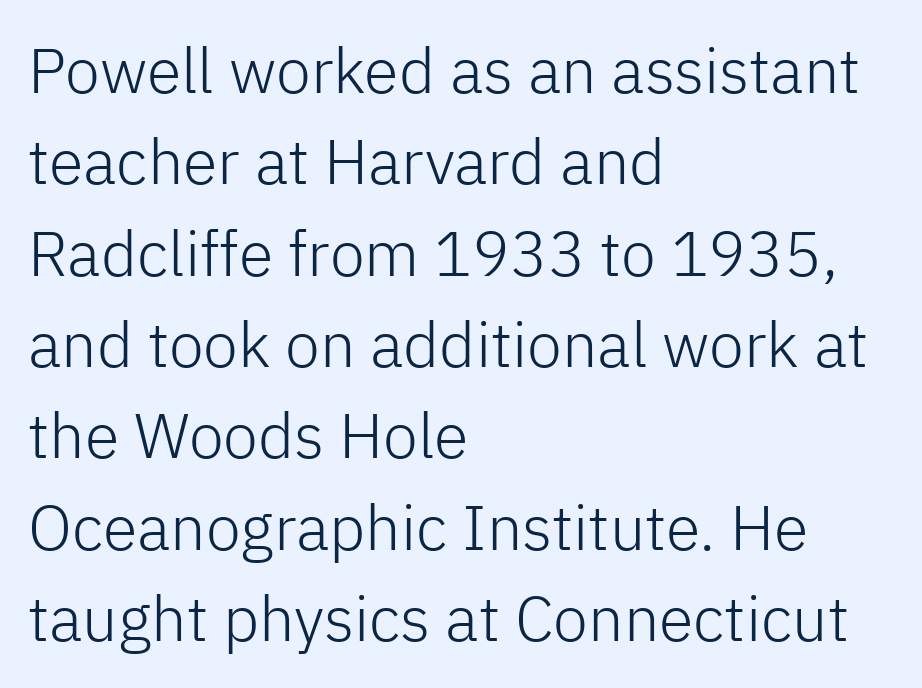
Notice how the passage keeps a crisp vertical edge on the left only. Bare-footed words on every line. Successive baselines arrive at the customary interval. Each letter keeps its own natural width here, so spacing adapts to shape. Here the glyphs are tracked normally, forming tight word shapes.
